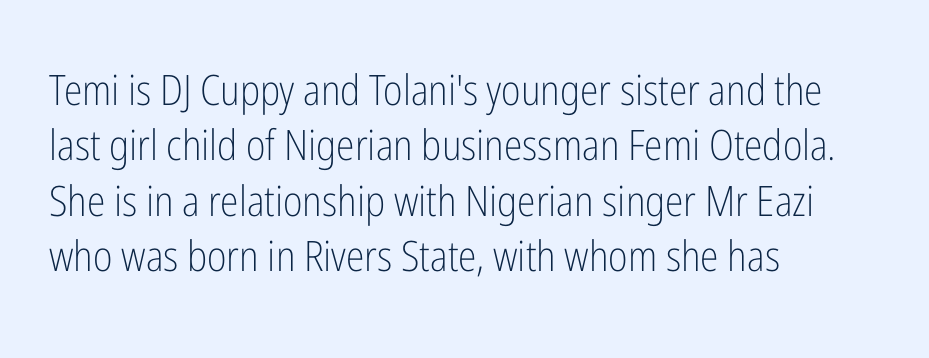
Q: Is the text bold? A: No.
Q: Is the text italic (slanted)? A: No, it is upright.
Q: Is the typeface a serif or a sans-serif typeface? A: Sans-serif.
Q: Is the text underlined? A: No.
Q: How is the paragraph aligned? A: Left-aligned.
Q: Is the spacing between letters normal or unusually wide? A: Normal.
Q: Is the spacing between lines tight, normal or loose? A: Normal.
Q: Width (condensed, normal, or wide)? A: Condensed.
Q: Stroke contrast? A: Low.
Q: x-height? A: Medium.
Q: Monospaced? A: No.
